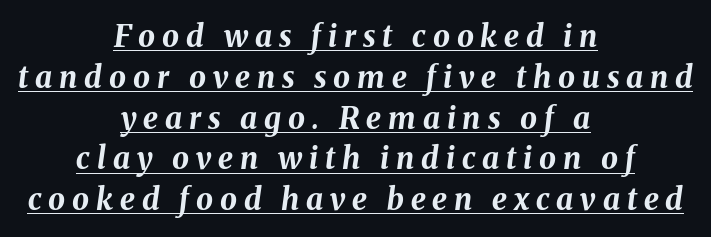
{"italic": "yes", "lean": "right", "slant_degrees": 8, "bold": "yes", "weight": "bold", "width": "normal", "stroke_contrast": "medium", "x_height": "medium", "monospaced": "no", "underline": "yes", "align": "center", "line_spacing": "normal", "line_spacing_ratio": 1.36, "letter_spacing": "wide", "letter_spacing_em": 0.23, "glyph_px": 30}
